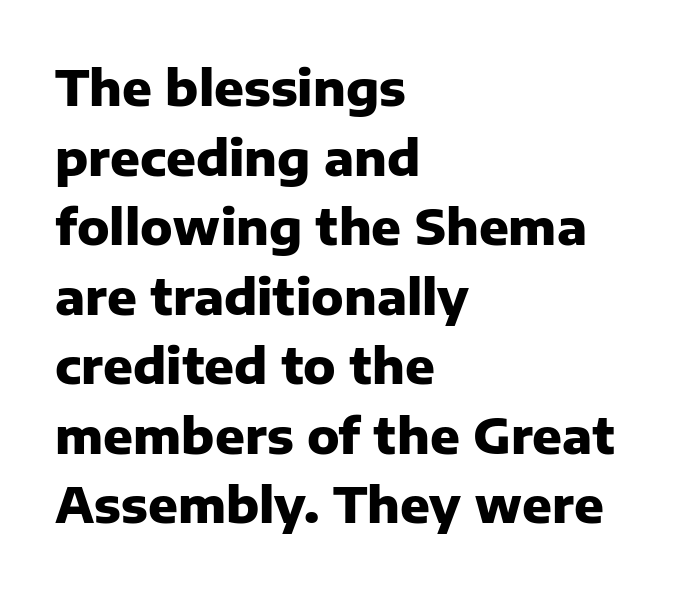
The image shows 49 px heavy sans-serif type, upright; set left-aligned, normal line spacing (1.42x), normal letter spacing, not underlined; low stroke contrast and a medium x-height.
